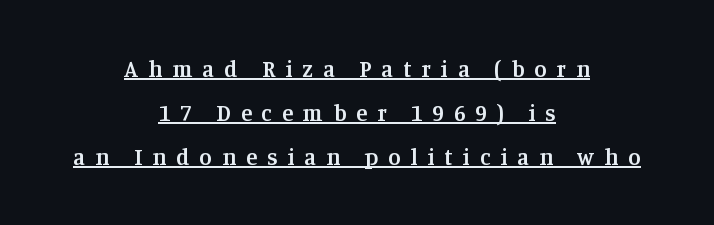
Q: Is the text bold? A: Semi-bold.
Q: Is the text italic (slanted)? A: No, it is upright.
Q: Is the text underlined? A: Yes.
Q: How is the paragraph aligned? A: Centered.
Q: Is the spacing between letters normal or unusually wide? A: Unusually wide.
Q: Is the spacing between lines tight, normal or loose? A: Loose.
